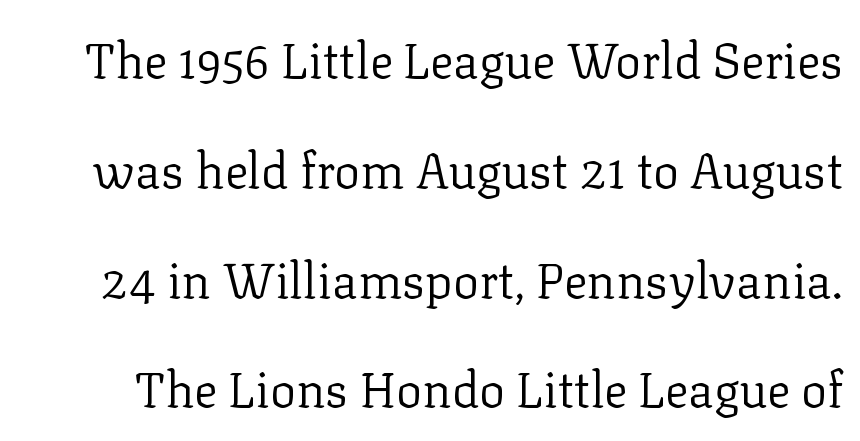
{"serif": "yes", "italic": "no", "bold": "no", "weight": "regular", "width": "normal", "stroke_contrast": "low", "x_height": "medium", "monospaced": "no", "underline": "no", "line_spacing": "loose", "line_spacing_ratio": 2.24, "letter_spacing": "normal", "letter_spacing_em": 0.0, "glyph_px": 49}
